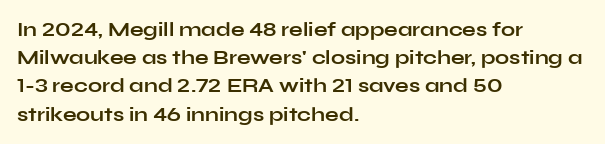
Upright lettering throughout. Each line starts at the same left margin while the right side varies. The passage shown has conventional tracking throughout. The glyphs have the mass of a bold cut. Summary of vertical rhythm: regular, with standard interline spacing. Words float on clear page, feet unadorned.
